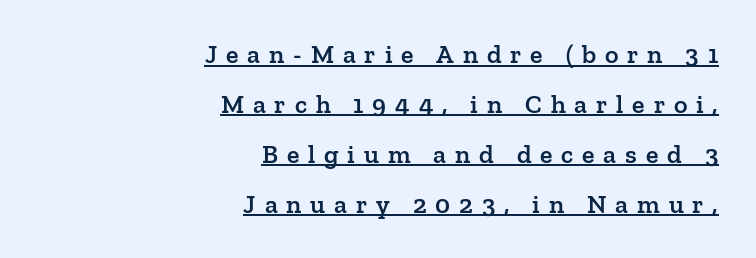
{"italic": "no", "bold": "semi", "underline": "yes", "align": "right", "line_spacing": "loose", "line_spacing_ratio": 1.92, "letter_spacing": "wide", "letter_spacing_em": 0.34, "glyph_px": 26}
